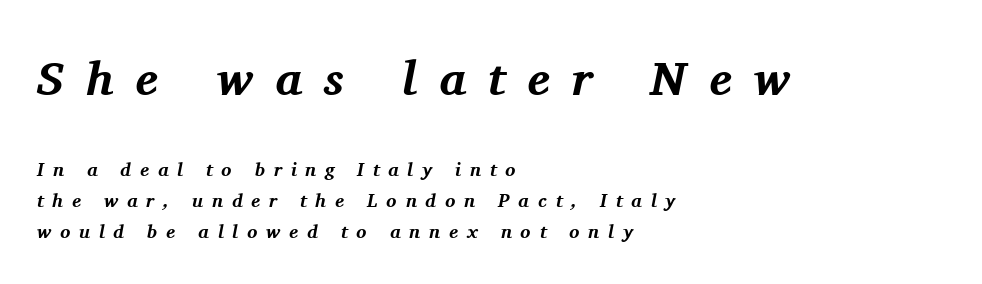
Q: Is the text bold? A: Yes.
Q: Is the text italic (slanted)? A: Yes, it leans right by about 11 degrees.
Q: Is the typeface a serif or a sans-serif typeface? A: Serif.
Q: Is the text underlined? A: No.
Q: How is the paragraph aligned? A: Left-aligned.
Q: Is the spacing between letters normal or unusually wide? A: Unusually wide.
Q: Is the spacing between lines tight, normal or loose? A: Normal.
Q: Which block of text is set in a larger size, the first (top) or the second (bottom)? A: The first (top) one.
Q: Width (condensed, normal, or wide)? A: Normal.
Q: Stroke contrast? A: Medium.
Q: x-height? A: Medium.
Q: Monospaced? A: No.
